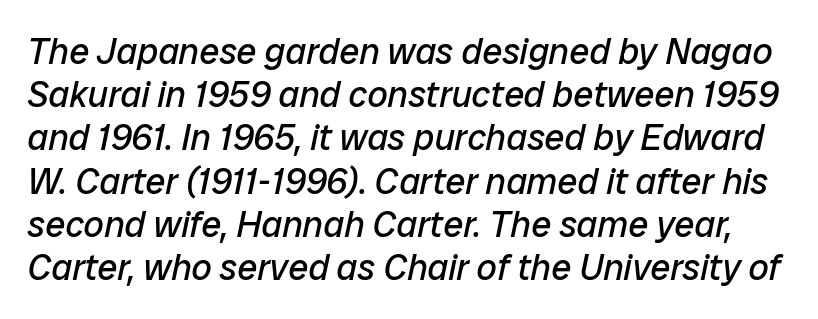
{"italic": "yes", "lean": "right", "slant_degrees": 12, "bold": "no", "weight": "regular", "width": "normal", "stroke_contrast": "low", "x_height": "medium", "monospaced": "no", "underline": "no", "line_spacing_ratio": 1.2, "letter_spacing": "normal", "letter_spacing_em": 0.0, "glyph_px": 36}
